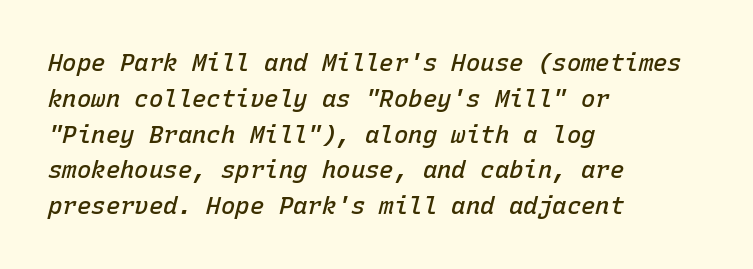
{"italic": "yes", "lean": "right", "slant_degrees": 15, "bold": "semi", "underline": "no", "align": "left", "line_spacing": "normal", "line_spacing_ratio": 1.49, "letter_spacing": "normal", "letter_spacing_em": 0.0, "glyph_px": 24}
